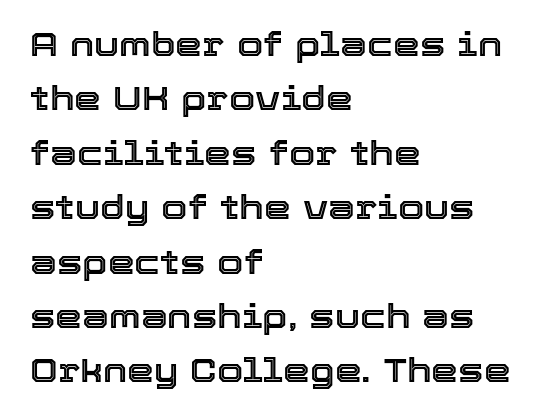
Q: Is the text italic (slanted)? A: No, it is upright.
Q: Is the text underlined? A: No.
Q: How is the paragraph aligned? A: Left-aligned.
Q: Is the spacing between letters normal or unusually wide? A: Normal.
Q: Is the spacing between lines tight, normal or loose? A: Normal.
Q: Width (condensed, normal, or wide)? A: Normal.
Q: x-height? A: Medium.
Q: Monospaced? A: No.
